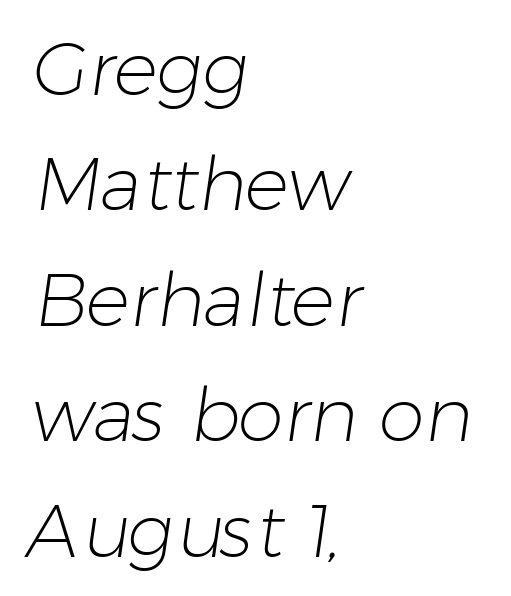
This rendering employs a face without finishing strokes, i.e., a sans-serif. Observe the ordinary spacing: letters are neighbours, not strangers. Descenders are the only things crossing below the line. This sample has the flowing, uneven cadence of proportional lettering.
